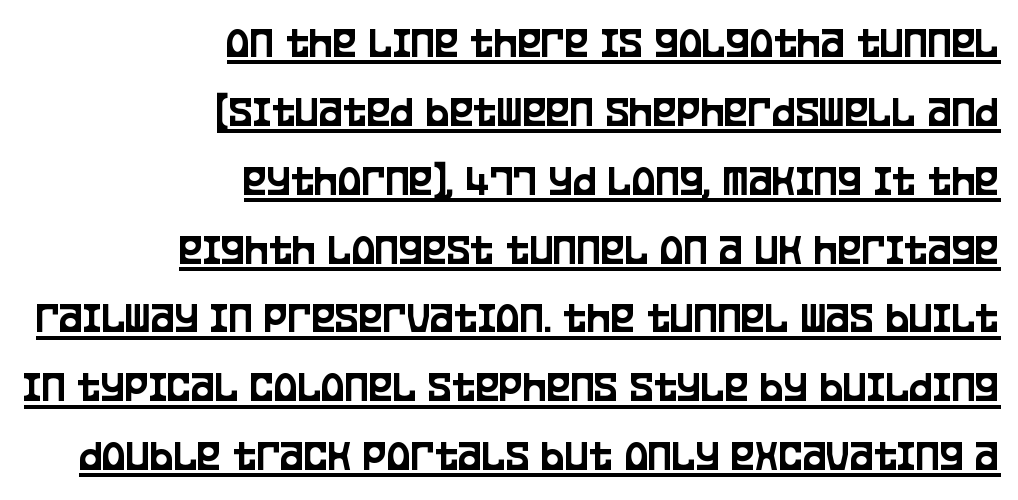
{"serif": "no", "italic": "no", "width": "condensed", "stroke_contrast": "low", "x_height": "large", "monospaced": "no", "underline": "yes", "align": "right", "line_spacing": "normal", "line_spacing_ratio": 1.53, "letter_spacing": "normal", "letter_spacing_em": 0.0, "glyph_px": 45}
